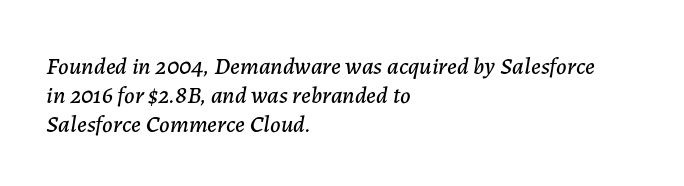
Q: Is the text italic (slanted)? A: Yes, it leans right by about 7 degrees.
Q: Is the text underlined? A: No.
Q: How is the paragraph aligned? A: Left-aligned.
Q: Is the spacing between letters normal or unusually wide? A: Normal.
